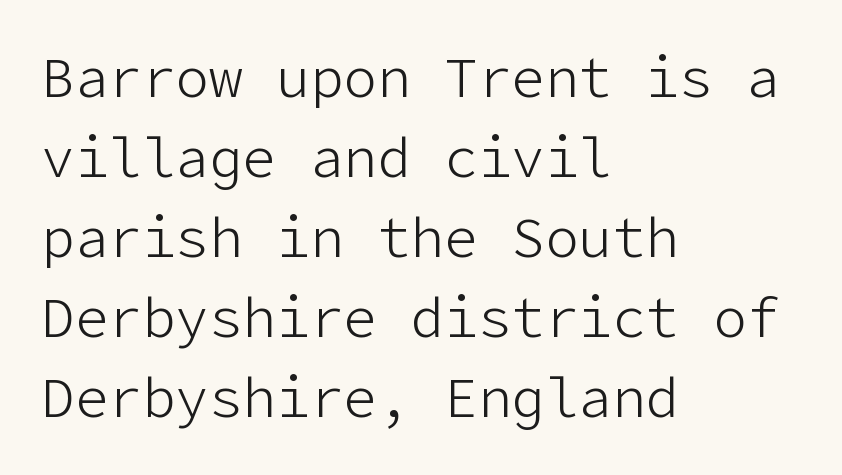
The setting favours the left margin, as ordinary paragraphs usually do. The rendering shows plain stroke endings on the letterforms — a sans-serif design. Summary of vertical rhythm: regular, with standard interline spacing. Think standard paragraph weight, or any step lighter than that. The space beneath each line is pristine and unruled.
